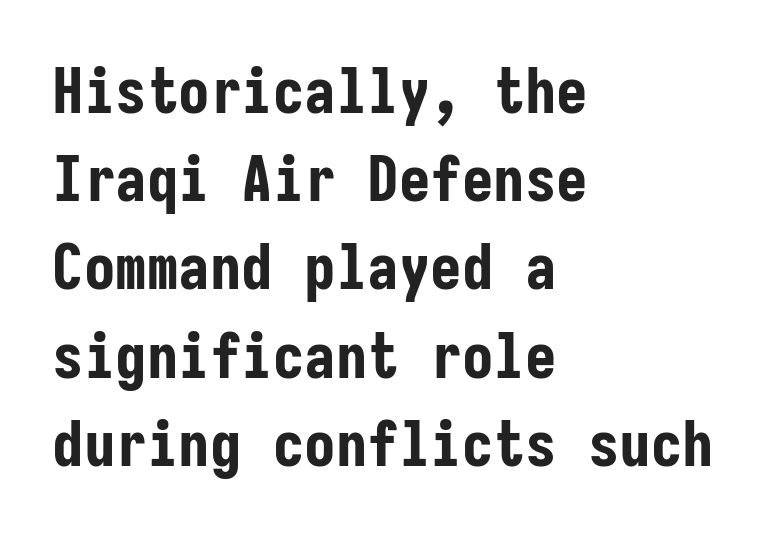
The image shows 63 px bold, condensed sans-serif type, upright, monospaced; set left-aligned, normal line spacing (1.4x), normal letter spacing, not underlined; low stroke contrast and a medium x-height.
